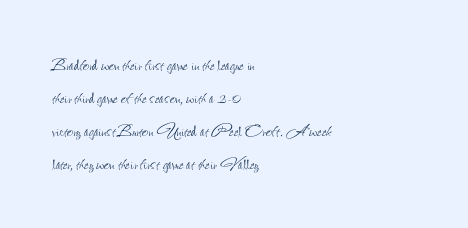
The image shows 22 px text type; set left-aligned, normal line spacing (1.5x), normal letter spacing, not underlined.
